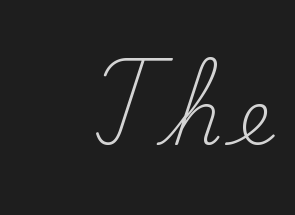
Observe the serifs anchoring each vertical stroke in this sample. Tracking here is generous; glyphs stand well apart from one another. Each stroke keeps to a modest, everyday thickness or less. Do the characters align in a grid? No, the font is proportional. A student would call this right alignment; a typographer would say flush right, rag left. Letters rest on an invisible, unmarked baseline.
